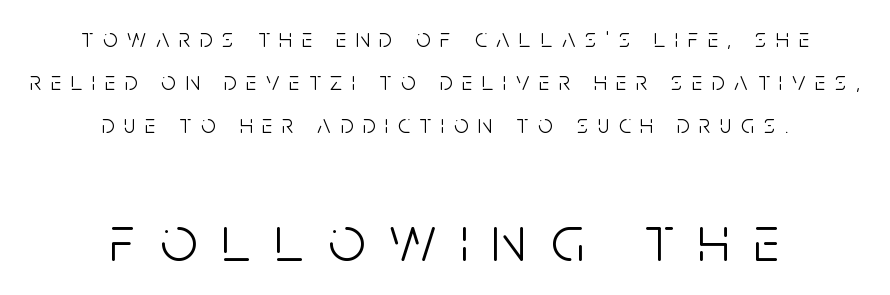
Q: Is the text bold? A: No.
Q: Is the text italic (slanted)? A: No, it is upright.
Q: Is the typeface a serif or a sans-serif typeface? A: Sans-serif.
Q: Is the text underlined? A: No.
Q: How is the paragraph aligned? A: Centered.
Q: Is the spacing between letters normal or unusually wide? A: Unusually wide.
Q: Is the spacing between lines tight, normal or loose? A: Normal.
Q: Which block of text is set in a larger size, the first (top) or the second (bottom)? A: The second (bottom) one.
Q: Width (condensed, normal, or wide)? A: Condensed.
Q: Stroke contrast? A: Low.
Q: x-height? A: Large.
Q: Monospaced? A: No.
